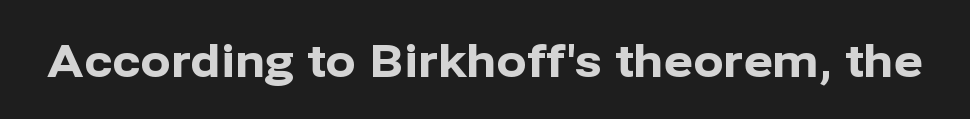
Students, note that the glyphs here touch the page at normal intervals. Varying glyph widths throughout — classic text-font behaviour. Typographically, this falls in the sans-serif category. Thick stems and heavy bowls — unmistakably bold. The letters stand straight up with perfectly vertical stems. The zone under the glyphs is completely vacant.
